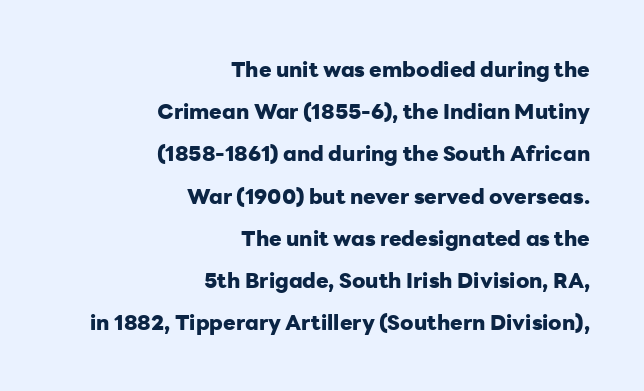
{"italic": "no", "bold": "yes", "underline": "no", "align": "right", "line_spacing": "loose", "line_spacing_ratio": 2.01, "letter_spacing": "normal", "letter_spacing_em": 0.0, "glyph_px": 21}
